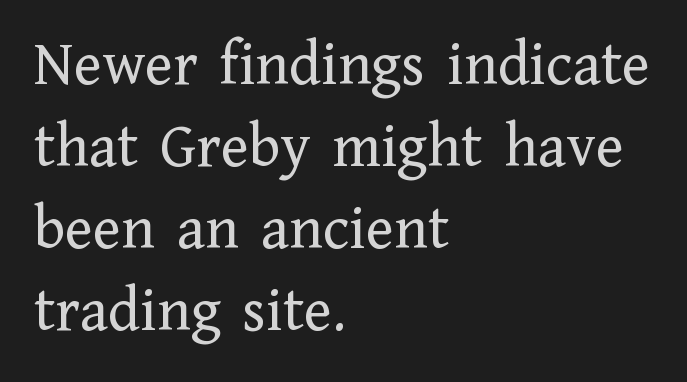
Q: Is the text bold? A: No.
Q: Is the text italic (slanted)? A: No, it is upright.
Q: Is the typeface a serif or a sans-serif typeface? A: Serif.
Q: Is the text underlined? A: No.
Q: How is the paragraph aligned? A: Left-aligned.
Q: Is the spacing between letters normal or unusually wide? A: Normal.
Q: Is the spacing between lines tight, normal or loose? A: Normal.
Q: Width (condensed, normal, or wide)? A: Normal.
Q: Stroke contrast? A: Low.
Q: x-height? A: Medium.
Q: Monospaced? A: No.
